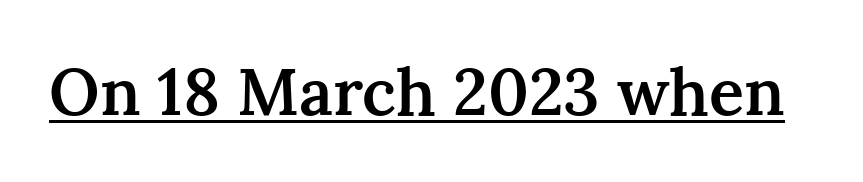
{"serif": "yes", "italic": "no", "bold": "semi", "weight": "semibold", "width": "normal", "stroke_contrast": "medium", "x_height": "medium", "monospaced": "no", "underline": "yes", "letter_spacing": "normal", "letter_spacing_em": 0.0, "glyph_px": 65}
